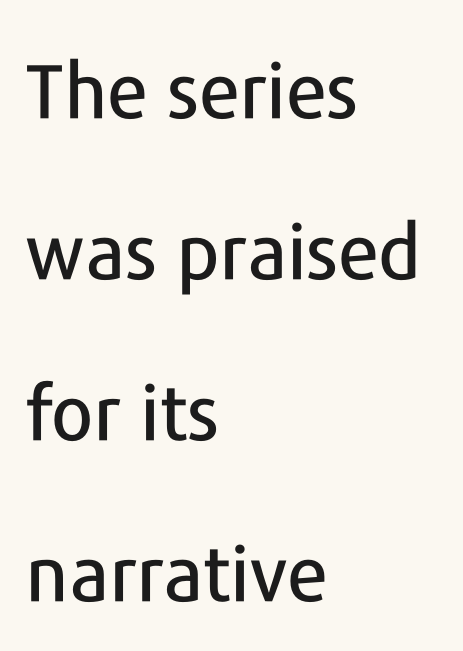
{"serif": "no", "italic": "no", "width": "normal", "stroke_contrast": "low", "x_height": "medium", "monospaced": "no", "underline": "no", "align": "left", "line_spacing": "loose", "line_spacing_ratio": 2.12, "letter_spacing": "normal", "letter_spacing_em": 0.0, "glyph_px": 76}
